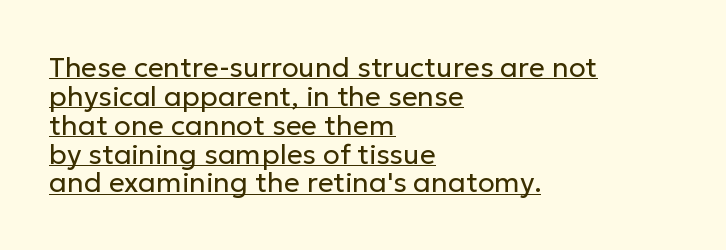
The face used here is proportionally spaced, like ordinary book or web type. Characters follow at the spacing the type designer built in. Vertically, the passage feels compressed, each row crowding the next. Compared with a centered layout, this one pins lines to the left instead.
